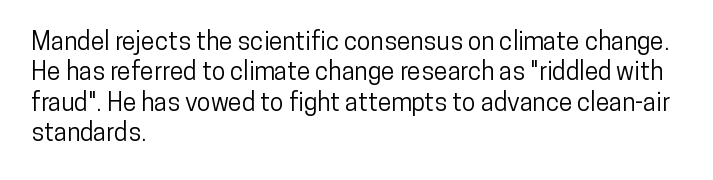
The image shows 25 px text type, upright; set left-aligned, line spacing 1.22x, normal letter spacing, not underlined.
